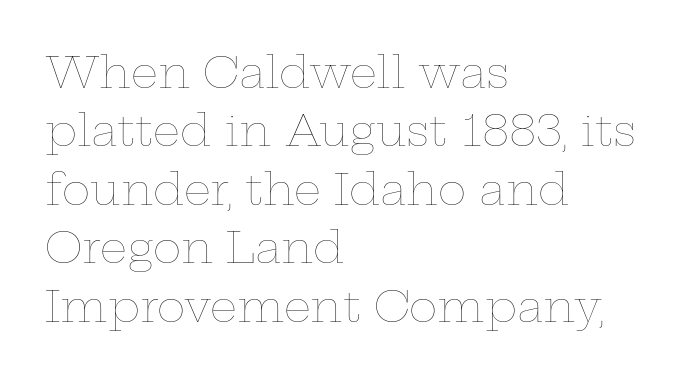
Q: Is the text bold? A: No.
Q: Is the text italic (slanted)? A: No, it is upright.
Q: Is the text underlined? A: No.
Q: How is the paragraph aligned? A: Left-aligned.
Q: Is the spacing between letters normal or unusually wide? A: Normal.
Q: Is the spacing between lines tight, normal or loose? A: Normal.
Q: Width (condensed, normal, or wide)? A: Wide.
Q: Stroke contrast? A: Low.
Q: x-height? A: Medium.
Q: Monospaced? A: No.
